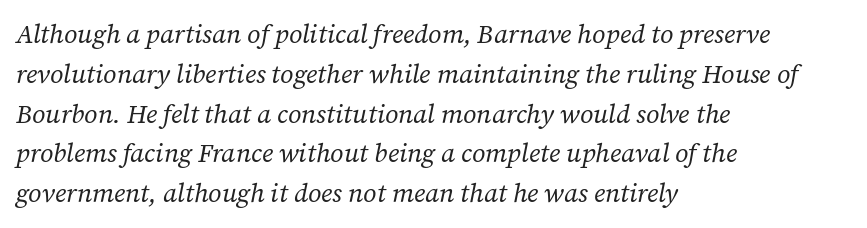
The image shows 26 px text type, italic (leaning right); set left-aligned, normal line spacing (1.53x), normal letter spacing, not underlined.
